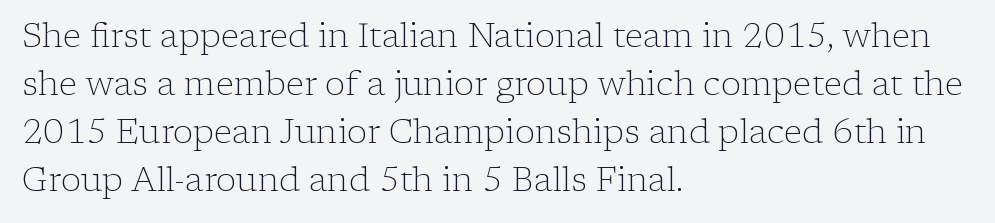
Q: Is the text bold? A: No.
Q: Is the text italic (slanted)? A: No, it is upright.
Q: Is the typeface a serif or a sans-serif typeface? A: Serif.
Q: Is the text underlined? A: No.
Q: How is the paragraph aligned? A: Left-aligned.
Q: Is the spacing between letters normal or unusually wide? A: Normal.
Q: Is the spacing between lines tight, normal or loose? A: Normal.
Q: Width (condensed, normal, or wide)? A: Normal.
Q: Stroke contrast? A: Low.
Q: x-height? A: Medium.
Q: Monospaced? A: No.
